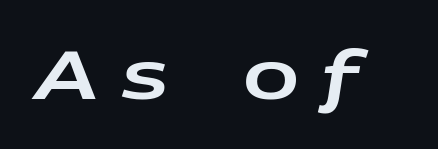
Q: Is the text italic (slanted)? A: Yes, it leans right by about 9 degrees.
Q: Is the text underlined? A: No.
Q: Is the spacing between letters normal or unusually wide? A: Unusually wide.
Q: Width (condensed, normal, or wide)? A: Wide.
Q: Stroke contrast? A: Low.
Q: x-height? A: Large.
Q: Monospaced? A: No.
